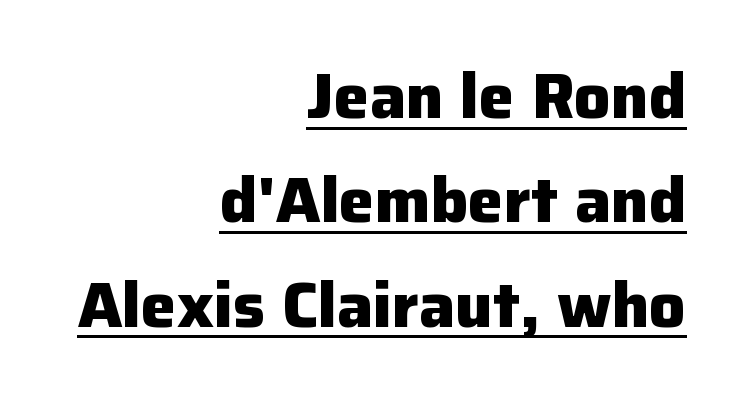
{"serif": "no", "italic": "no", "bold": "yes", "weight": "heavy", "width": "normal", "stroke_contrast": "low", "x_height": "medium", "monospaced": "no", "underline": "yes", "align": "right", "line_spacing": "normal", "line_spacing_ratio": 1.63, "letter_spacing": "normal", "letter_spacing_em": 0.0, "glyph_px": 64}
